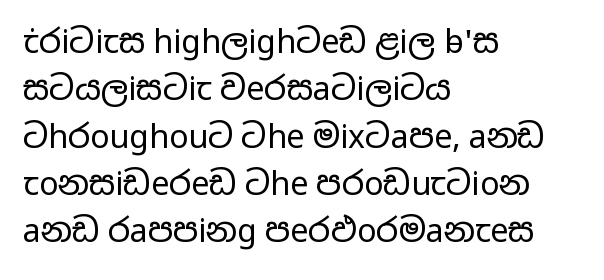
Q: Is the text bold? A: No.
Q: Is the text italic (slanted)? A: No, it is upright.
Q: Is the typeface a serif or a sans-serif typeface? A: Sans-serif.
Q: Is the text underlined? A: No.
Q: How is the paragraph aligned? A: Left-aligned.
Q: Is the spacing between letters normal or unusually wide? A: Normal.
Q: Is the spacing between lines tight, normal or loose? A: Normal.
Q: Width (condensed, normal, or wide)? A: Wide.
Q: Stroke contrast? A: Low.
Q: x-height? A: Medium.
Q: Monospaced? A: No.
